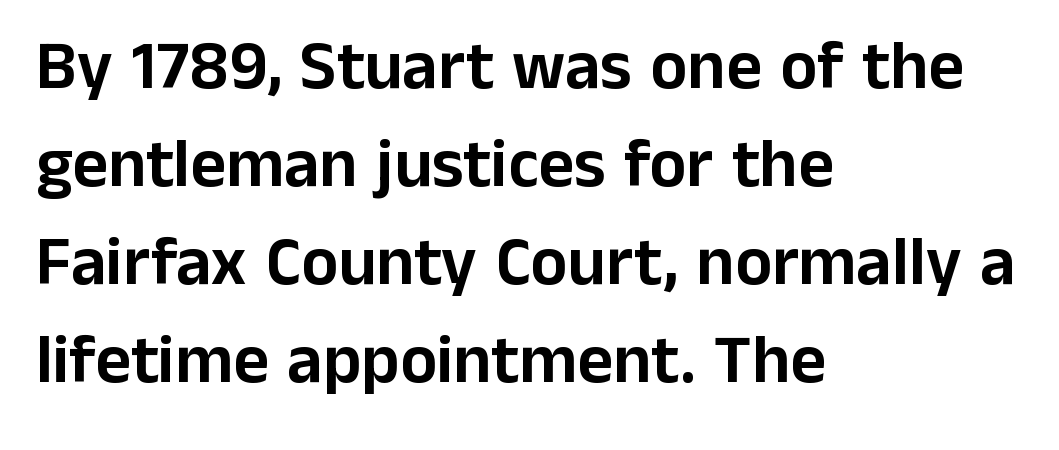
{"serif": "no", "italic": "no", "width": "normal", "stroke_contrast": "low", "x_height": "medium", "monospaced": "no", "underline": "no", "align": "left", "line_spacing": "normal", "line_spacing_ratio": 1.42, "letter_spacing": "normal", "letter_spacing_em": 0.0, "glyph_px": 69}
